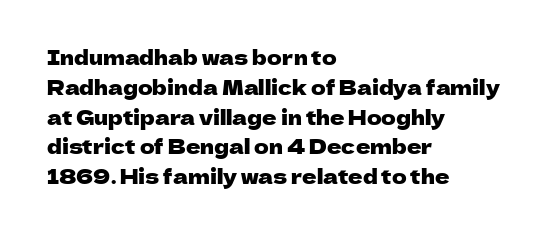
{"italic": "no", "underline": "no", "align": "left", "line_spacing": "normal", "line_spacing_ratio": 1.49, "letter_spacing": "normal", "letter_spacing_em": 0.0, "glyph_px": 20}
